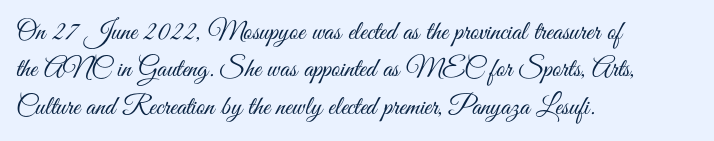
The image shows 27 px text type; set left-aligned, normal line spacing (1.38x), normal letter spacing, not underlined.
